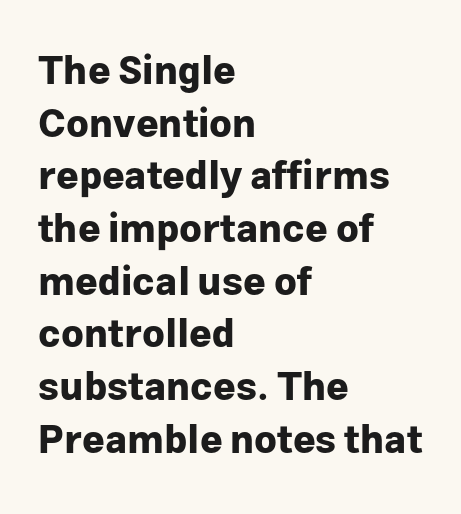
Unmarked baselines from the first word to the last. Notice how descenders clear the ascenders below comfortably — that's standard leading. A classic flush-left, rag-right setting is used for this passage. Nobody touched the tracking dial on this one. Look at the bottom of the vertical strokes: they stop flat, with no serifs. A roman cut, with each character standing at attention.
